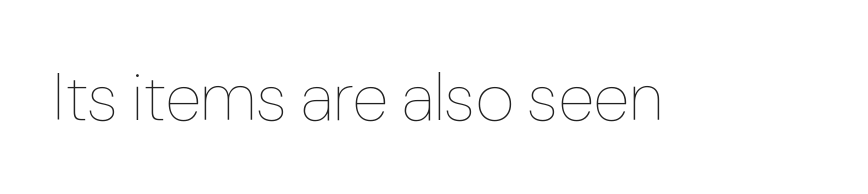
Character widths vary here, with narrow letters taking less room than wide ones. Nothing unusual about the tracking: characters are spaced as the font intends. Stem width sits at or under what a default text font uses. Posture: straight, roman, zero tilt. Has an underline been added? It has not.
